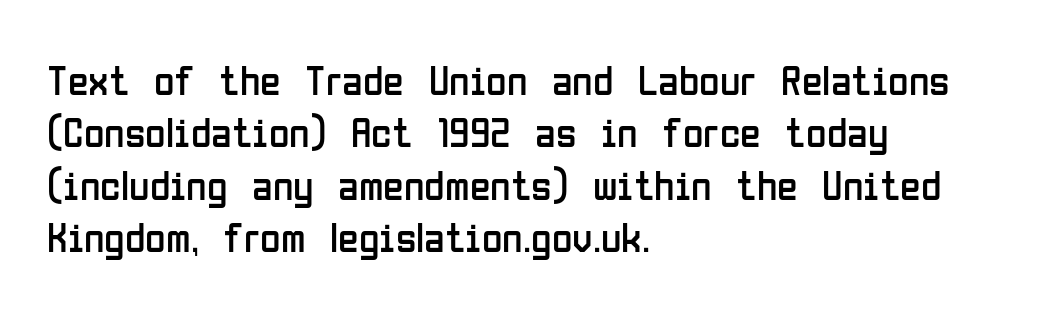
The image shows 42 px regular-weight, condensed sans-serif type, upright; set left-aligned, normal line spacing (1.25x), normal letter spacing, not underlined; low stroke contrast and a medium x-height.
